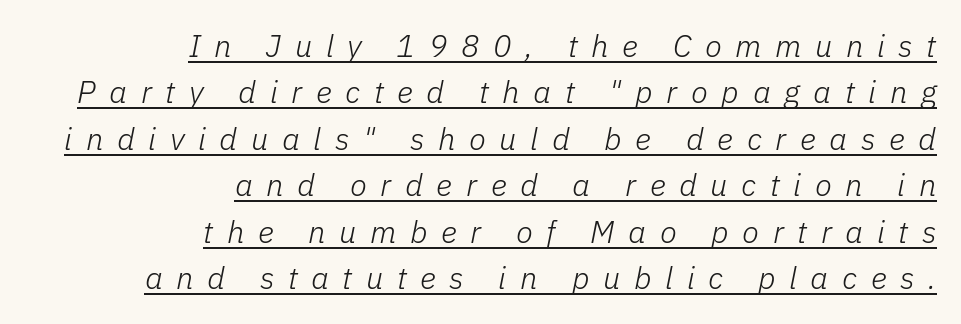
{"italic": "yes", "lean": "right", "slant_degrees": 11, "bold": "no", "weight": "light", "width": "normal", "stroke_contrast": "low", "x_height": "medium", "monospaced": "no", "underline": "yes", "align": "right", "line_spacing": "normal", "line_spacing_ratio": 1.5, "letter_spacing": "wide", "letter_spacing_em": 0.44, "glyph_px": 31}
